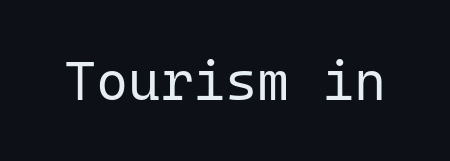
The image shows 55 px regular-weight sans-serif type, upright, monospaced; set normal letter spacing, not underlined; low stroke contrast and a medium x-height.
